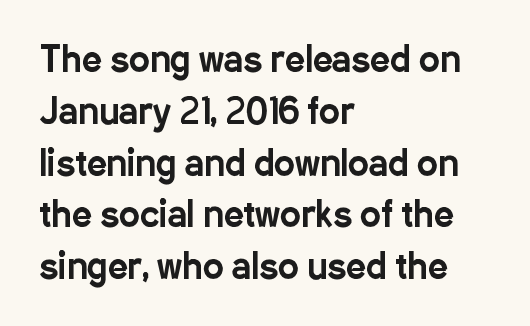
Where is the straight margin? On the left. Note the varied advance widths — an 'i' is clearly narrower than an 'm'. This block has exactly the height ordinary leading produces. A sans-serif font was chosen for this passage. Here the glyphs are tracked normally, forming tight word shapes.
